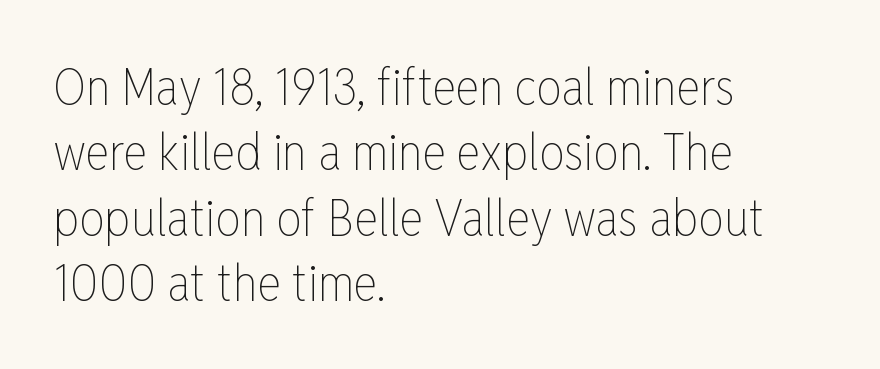
Only glyphs here, with clear space below each row. The strokes carry an ordinary text weight at most. Line spacing here is normal. Where is the straight margin? On the left.
